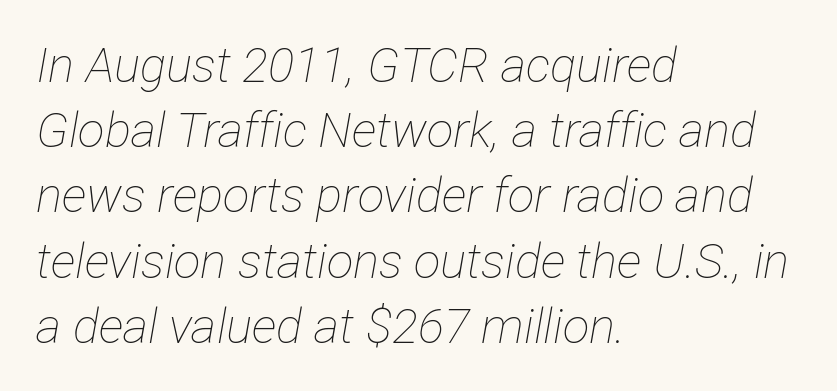
Q: Is the text bold? A: No.
Q: Is the text italic (slanted)? A: Yes, it leans right by about 12 degrees.
Q: Is the text underlined? A: No.
Q: How is the paragraph aligned? A: Left-aligned.
Q: Is the spacing between letters normal or unusually wide? A: Normal.
Q: Is the spacing between lines tight, normal or loose? A: Normal.
Q: Width (condensed, normal, or wide)? A: Condensed.
Q: Stroke contrast? A: Low.
Q: x-height? A: Medium.
Q: Monospaced? A: No.
